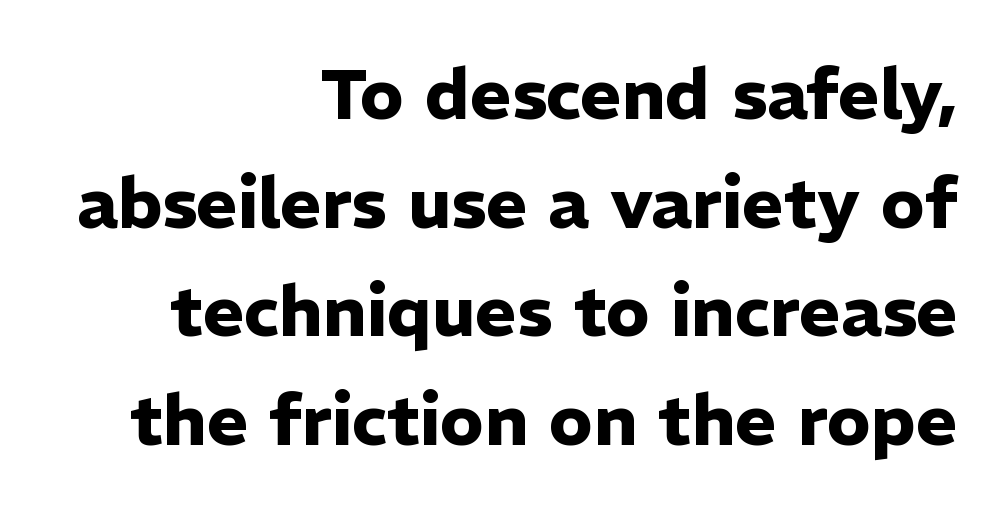
{"serif": "no", "italic": "no", "bold": "yes", "weight": "heavy", "width": "normal", "stroke_contrast": "low", "x_height": "medium", "monospaced": "no", "underline": "no", "align": "right", "line_spacing": "normal", "line_spacing_ratio": 1.53, "letter_spacing": "normal", "letter_spacing_em": 0.0, "glyph_px": 71}
